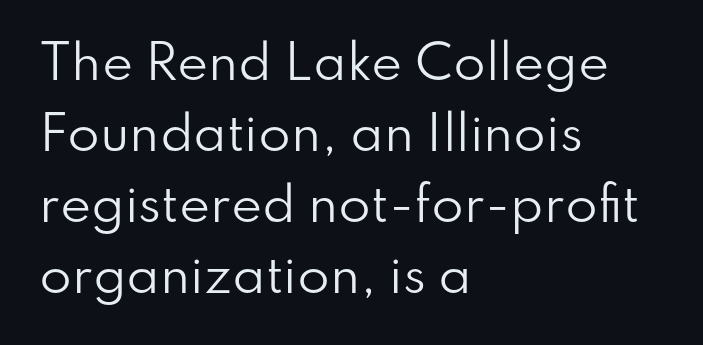
The compositor pushed each line to the left boundary. Posture: straight, roman, zero tilt. Do the characters align in a grid? No, the font is proportional. How are the letters spaced? Ordinarily, with no added tracking. The face used here is a sans, in the tradition of grotesques and geometrics. The space directly below the letters is spotless.
